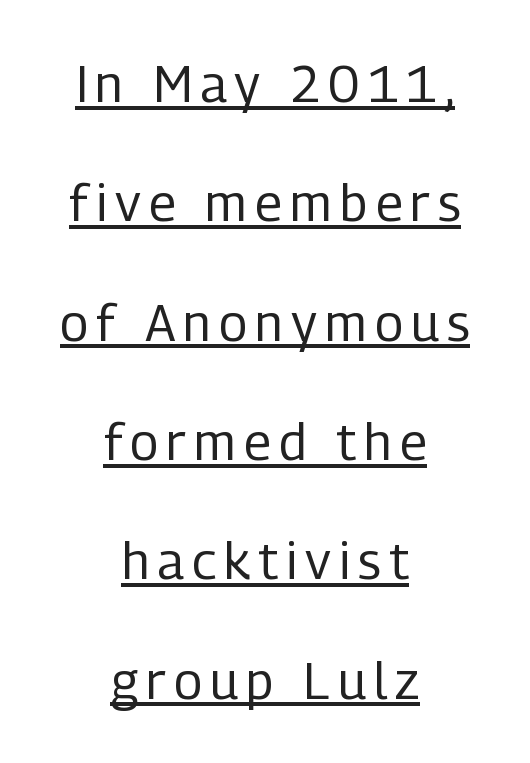
{"serif": "no", "italic": "no", "bold": "no", "weight": "regular", "width": "condensed", "stroke_contrast": "low", "x_height": "medium", "monospaced": "no", "underline": "yes", "align": "center", "line_spacing": "loose", "line_spacing_ratio": 2.34, "glyph_px": 51}
